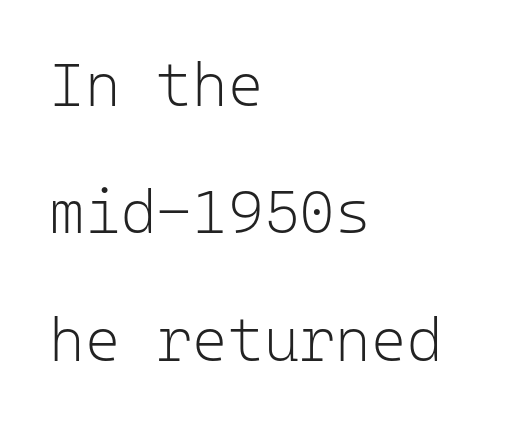
The image shows 61 px light sans-serif type, upright, monospaced; set left-aligned, loose line spacing (2.09x), normal letter spacing, not underlined; low stroke contrast and a medium x-height.
